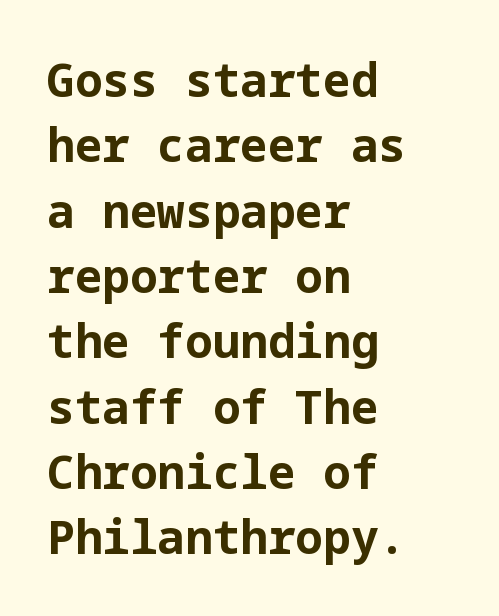
The compositor pushed each line to the left boundary. Ascenders rise straight up at ninety degrees. Caption: standard tracking, unaltered. Nothing sits at the stroke ends, so this counts as sans-serif. Is the type bold? Yes — the strokes are clearly thick and heavy. Clear beneath every line of the passage.
